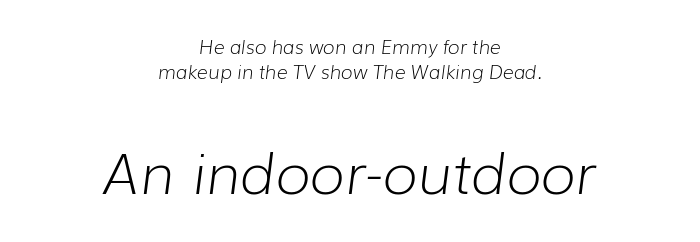
{"italic": "yes", "lean": "right", "slant_degrees": 7, "bold": "no", "weight": "light", "width": "normal", "stroke_contrast": "low", "x_height": "medium", "monospaced": "no", "underline": "no", "align": "center", "line_spacing": "normal", "line_spacing_ratio": 1.29, "letter_spacing": "normal", "letter_spacing_em": 0.0, "larger_block": "second", "size_ratio": 3.0, "glyph_px": 57}
